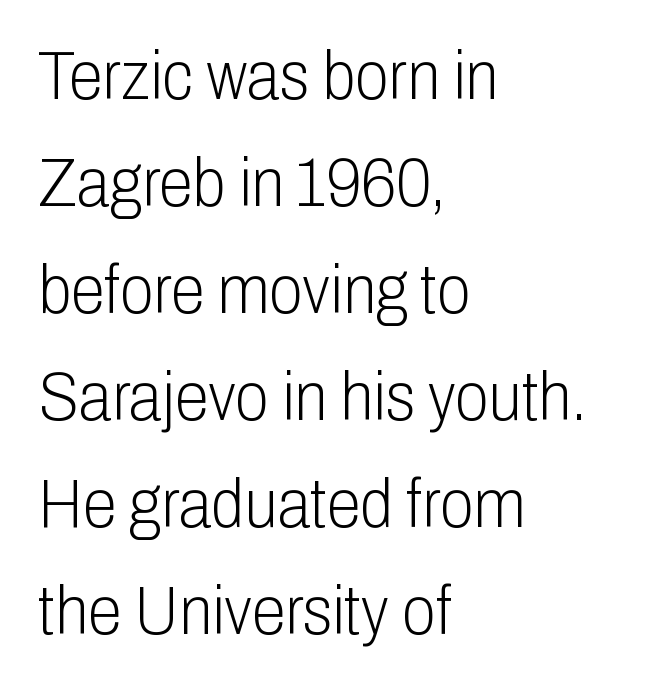
The image shows 69 px light, condensed sans-serif type, upright; set left-aligned, normal line spacing (1.55x), normal letter spacing, not underlined; low stroke contrast and a medium x-height.
